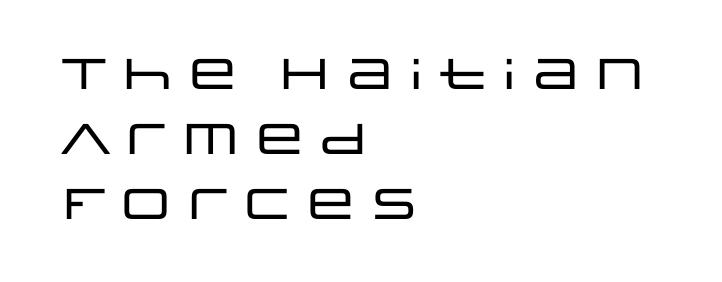
Q: Is the text italic (slanted)? A: No, it is upright.
Q: Is the typeface a serif or a sans-serif typeface? A: Sans-serif.
Q: Is the text underlined? A: No.
Q: How is the paragraph aligned? A: Left-aligned.
Q: Is the spacing between letters normal or unusually wide? A: Normal.
Q: Is the spacing between lines tight, normal or loose? A: Normal.
Q: Width (condensed, normal, or wide)? A: Wide.
Q: Stroke contrast? A: Low.
Q: x-height? A: Large.
Q: Monospaced? A: No.
